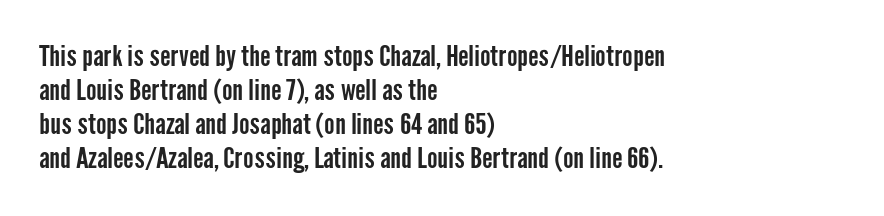
The face used here is proportionally spaced, like ordinary book or web type. Underline: absent. The gaps between neighbouring characters are ordinary and unremarkable. Compared with a centered layout, this one pins lines to the left instead. This sample uses an upright cut, with every glyph sitting square on the baseline. Are there feet on the stems? There aren't — it's a sans.
